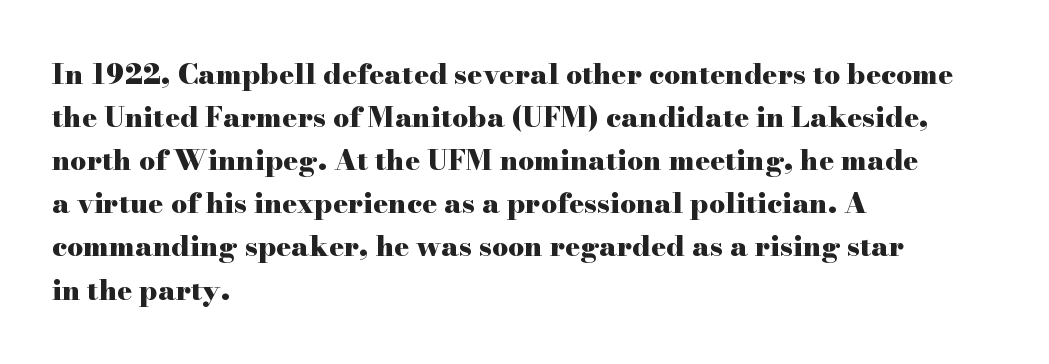
Q: Is the text bold? A: Yes.
Q: Is the text italic (slanted)? A: No, it is upright.
Q: Is the typeface a serif or a sans-serif typeface? A: Serif.
Q: Is the text underlined? A: No.
Q: How is the paragraph aligned? A: Left-aligned.
Q: Is the spacing between letters normal or unusually wide? A: Normal.
Q: Is the spacing between lines tight, normal or loose? A: Normal.
Q: Width (condensed, normal, or wide)? A: Wide.
Q: Stroke contrast? A: High.
Q: x-height? A: Small.
Q: Monospaced? A: No.
